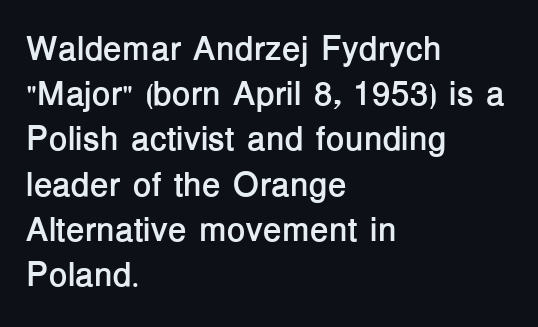
{"serif": "no", "italic": "no", "bold": "yes", "weight": "semibold", "width": "normal", "stroke_contrast": "low", "x_height": "medium", "monospaced": "no", "underline": "no", "align": "left", "line_spacing": "normal", "line_spacing_ratio": 1.33, "letter_spacing": "normal", "letter_spacing_em": 0.0, "glyph_px": 34}
